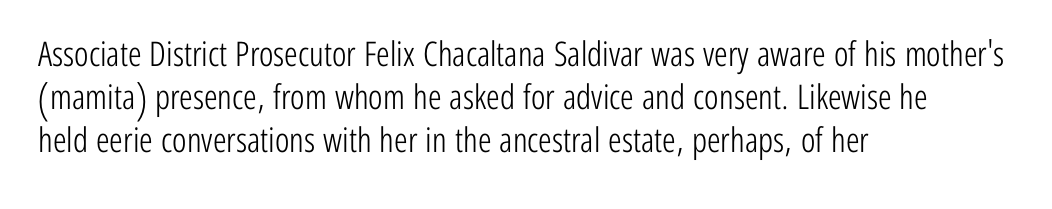
{"serif": "no", "italic": "no", "bold": "no", "weight": "light", "width": "condensed", "stroke_contrast": "low", "x_height": "medium", "monospaced": "no", "underline": "no", "align": "left", "line_spacing": "normal", "line_spacing_ratio": 1.26, "letter_spacing": "normal", "letter_spacing_em": 0.0, "glyph_px": 34}
